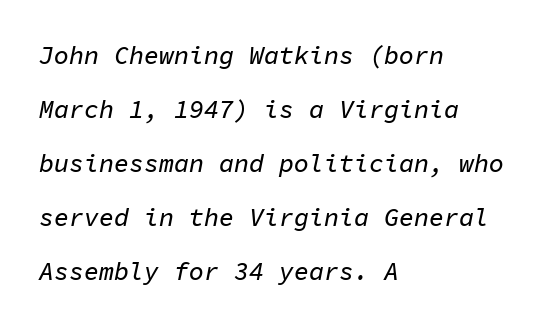
The image shows 25 px text type, italic (leaning right); set left-aligned, loose line spacing (2.16x), normal letter spacing, not underlined.
